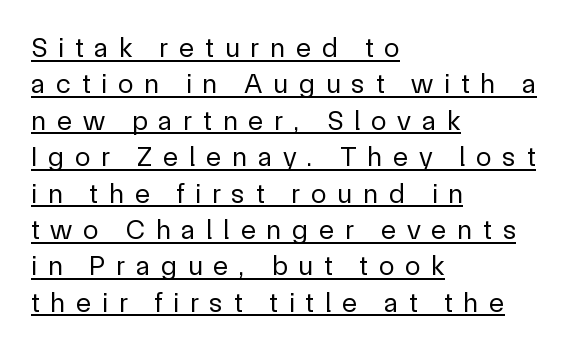
{"serif": "no", "italic": "no", "bold": "no", "weight": "regular", "width": "normal", "x_height": "medium", "monospaced": "no", "underline": "yes", "align": "left", "line_spacing": "normal", "line_spacing_ratio": 1.3, "letter_spacing": "wide", "letter_spacing_em": 0.39, "glyph_px": 28}
